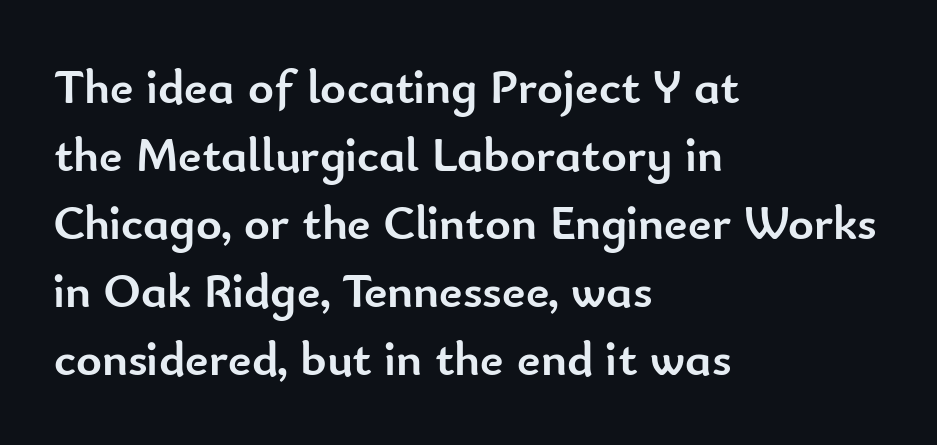
Q: Is the text bold? A: Yes.
Q: Is the text italic (slanted)? A: No, it is upright.
Q: Is the typeface a serif or a sans-serif typeface? A: Sans-serif.
Q: Is the text underlined? A: No.
Q: How is the paragraph aligned? A: Left-aligned.
Q: Is the spacing between letters normal or unusually wide? A: Normal.
Q: Is the spacing between lines tight, normal or loose? A: Normal.
Q: Width (condensed, normal, or wide)? A: Normal.
Q: Stroke contrast? A: Low.
Q: x-height? A: Small.
Q: Monospaced? A: No.
